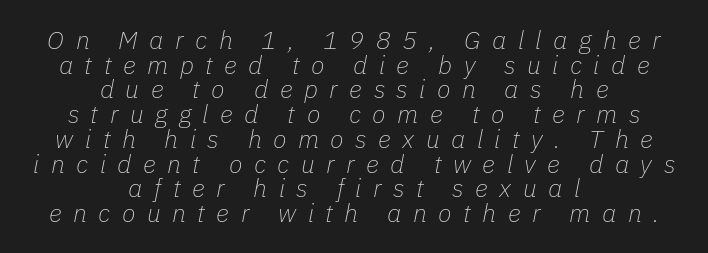
The image shows 25 px text type, italic (leaning right); set centered, tight line spacing (0.99x), unusually wide letter spacing (+0.46 em), not underlined.
